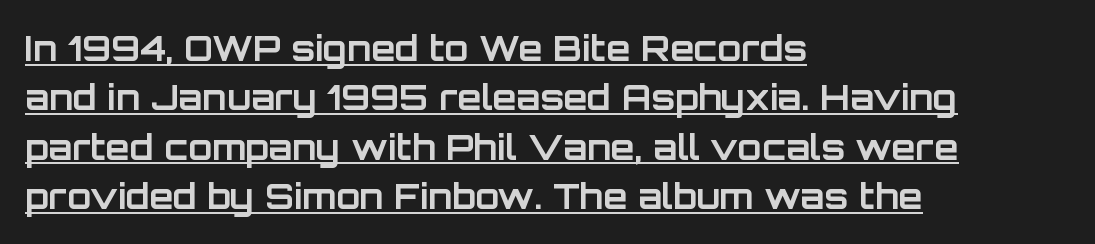
Q: Is the text bold? A: Yes.
Q: Is the text italic (slanted)? A: No, it is upright.
Q: Is the typeface a serif or a sans-serif typeface? A: Sans-serif.
Q: Is the text underlined? A: Yes.
Q: How is the paragraph aligned? A: Left-aligned.
Q: Is the spacing between letters normal or unusually wide? A: Normal.
Q: Is the spacing between lines tight, normal or loose? A: Normal.
Q: Width (condensed, normal, or wide)? A: Normal.
Q: Stroke contrast? A: Low.
Q: x-height? A: Large.
Q: Monospaced? A: No.
